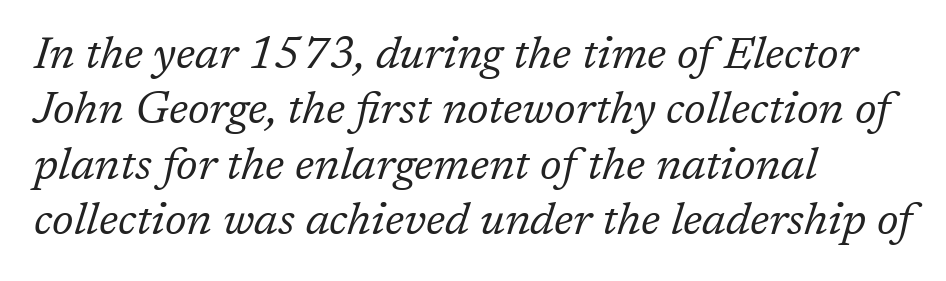
Q: Is the text bold? A: No.
Q: Is the text italic (slanted)? A: Yes, it leans right by about 17 degrees.
Q: Is the typeface a serif or a sans-serif typeface? A: Serif.
Q: Is the text underlined? A: No.
Q: How is the paragraph aligned? A: Left-aligned.
Q: Is the spacing between letters normal or unusually wide? A: Normal.
Q: Width (condensed, normal, or wide)? A: Normal.
Q: Stroke contrast? A: Low.
Q: x-height? A: Medium.
Q: Monospaced? A: No.
